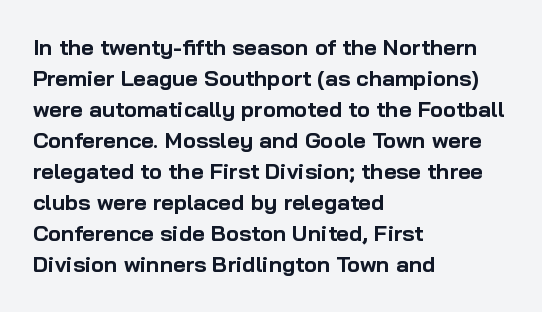
Q: Is the text bold? A: Yes.
Q: Is the text italic (slanted)? A: No, it is upright.
Q: Is the text underlined? A: No.
Q: How is the paragraph aligned? A: Left-aligned.
Q: Is the spacing between letters normal or unusually wide? A: Normal.
Q: Is the spacing between lines tight, normal or loose? A: Normal.
